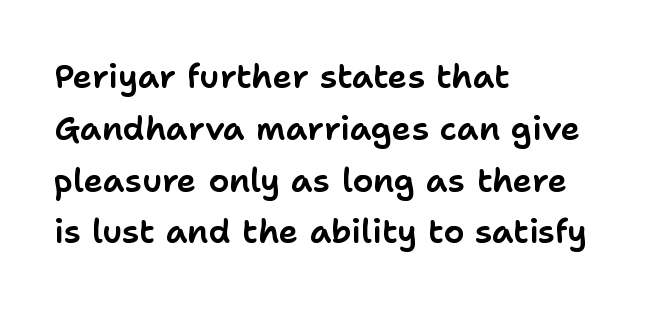
The image shows 33 px sans-serif type, upright; set left-aligned, normal line spacing (1.57x), normal letter spacing, not underlined; low stroke contrast and a medium x-height.
